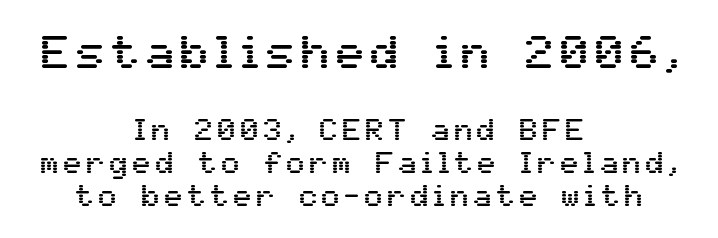
The image shows 47 px sans-serif type, upright; set centered, tight line spacing (1.07x), not underlined; the first (top) block is 1.52x larger; medium stroke contrast and a medium x-height.
